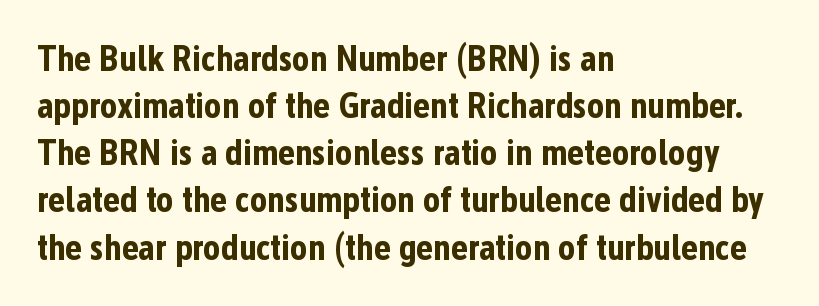
{"serif": "no", "italic": "no", "bold": "yes", "weight": "bold", "width": "condensed", "stroke_contrast": "low", "x_height": "medium", "monospaced": "no", "underline": "no", "align": "left", "line_spacing": "normal", "line_spacing_ratio": 1.31, "letter_spacing": "normal", "letter_spacing_em": 0.0, "glyph_px": 36}
